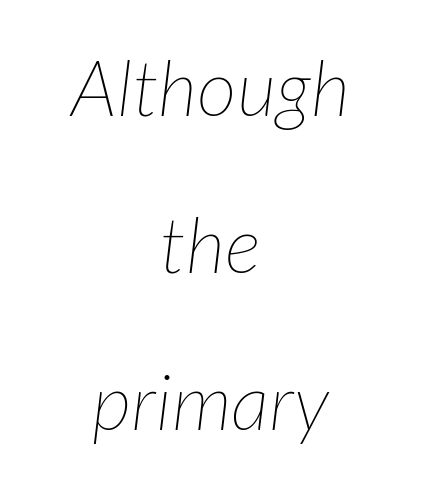
Q: Is the text bold? A: No.
Q: Is the text italic (slanted)? A: Yes, it leans right by about 7 degrees.
Q: Is the text underlined? A: No.
Q: How is the paragraph aligned? A: Centered.
Q: Is the spacing between letters normal or unusually wide? A: Normal.
Q: Is the spacing between lines tight, normal or loose? A: Loose.
Q: Width (condensed, normal, or wide)? A: Normal.
Q: Stroke contrast? A: Low.
Q: x-height? A: Medium.
Q: Monospaced? A: No.
